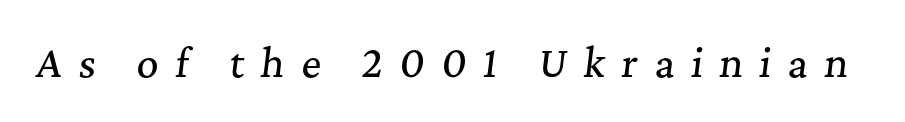
Q: Is the text italic (slanted)? A: Yes, it leans right by about 7 degrees.
Q: Is the typeface a serif or a sans-serif typeface? A: Serif.
Q: Is the text underlined? A: No.
Q: Is the spacing between letters normal or unusually wide? A: Unusually wide.
Q: Width (condensed, normal, or wide)? A: Normal.
Q: Stroke contrast? A: Medium.
Q: x-height? A: Medium.
Q: Monospaced? A: No.
